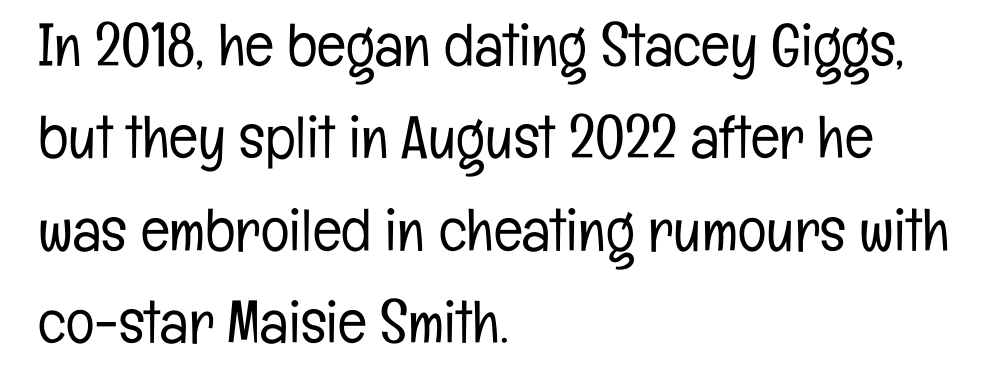
Q: Is the text bold? A: No.
Q: Is the text italic (slanted)? A: No, it is upright.
Q: Is the typeface a serif or a sans-serif typeface? A: Sans-serif.
Q: Is the text underlined? A: No.
Q: How is the paragraph aligned? A: Left-aligned.
Q: Is the spacing between letters normal or unusually wide? A: Normal.
Q: Is the spacing between lines tight, normal or loose? A: Normal.
Q: Width (condensed, normal, or wide)? A: Condensed.
Q: Stroke contrast? A: Low.
Q: x-height? A: Medium.
Q: Monospaced? A: No.
